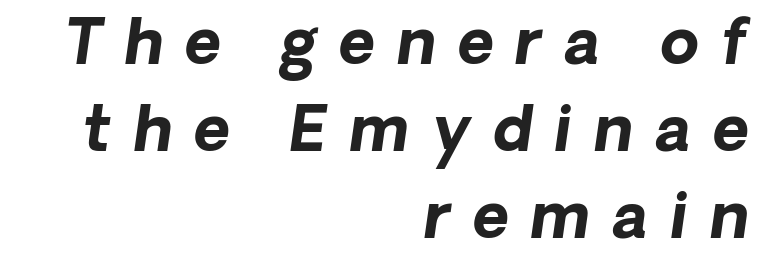
Q: Is the text bold? A: Yes.
Q: Is the text italic (slanted)? A: Yes, it leans right by about 8 degrees.
Q: Is the text underlined? A: No.
Q: How is the paragraph aligned? A: Right-aligned.
Q: Is the spacing between letters normal or unusually wide? A: Unusually wide.
Q: Is the spacing between lines tight, normal or loose? A: Normal.
Q: Width (condensed, normal, or wide)? A: Normal.
Q: Stroke contrast? A: Low.
Q: x-height? A: Medium.
Q: Monospaced? A: No.
